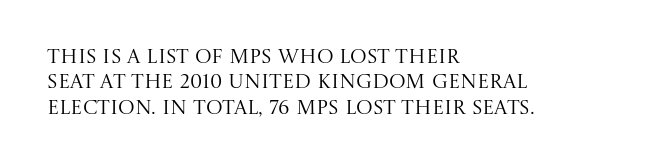
The image shows 20 px text type, upright; set left-aligned, normal line spacing (1.27x), normal letter spacing, not underlined.
